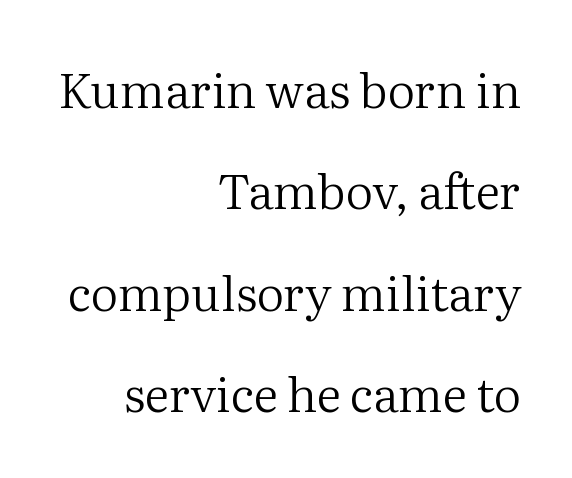
Q: Is the text bold? A: No.
Q: Is the text italic (slanted)? A: No, it is upright.
Q: Is the typeface a serif or a sans-serif typeface? A: Serif.
Q: Is the text underlined? A: No.
Q: How is the paragraph aligned? A: Right-aligned.
Q: Is the spacing between letters normal or unusually wide? A: Normal.
Q: Is the spacing between lines tight, normal or loose? A: Loose.
Q: Width (condensed, normal, or wide)? A: Normal.
Q: Stroke contrast? A: Medium.
Q: x-height? A: Medium.
Q: Monospaced? A: No.
